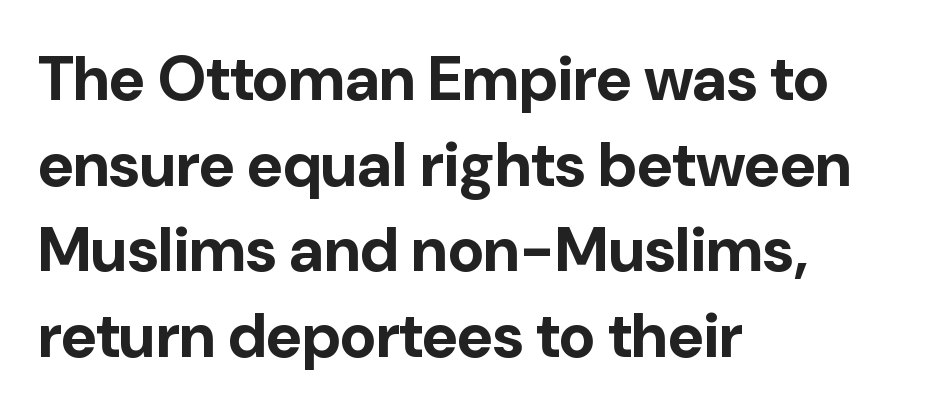
The image shows 62 px bold sans-serif type, upright; set left-aligned, normal line spacing (1.38x), normal letter spacing, not underlined; low stroke contrast and a medium x-height.
